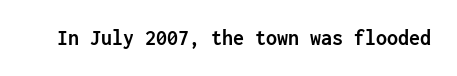
Q: Is the text bold? A: Yes.
Q: Is the text italic (slanted)? A: No, it is upright.
Q: Is the text underlined? A: No.
Q: Is the spacing between letters normal or unusually wide? A: Normal.
